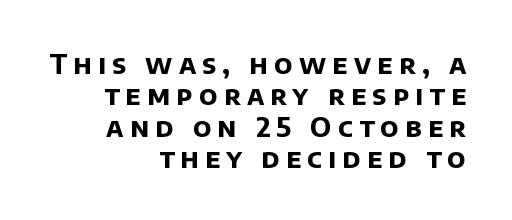
{"bold": "yes", "underline": "no", "align": "right", "line_spacing_ratio": 1.16, "letter_spacing": "wide", "letter_spacing_em": 0.23, "glyph_px": 27}
